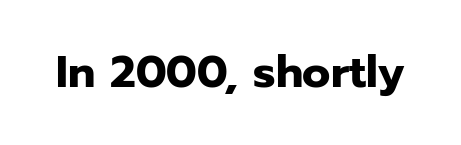
Q: Is the text bold? A: Yes.
Q: Is the text italic (slanted)? A: No, it is upright.
Q: Is the typeface a serif or a sans-serif typeface? A: Sans-serif.
Q: Is the text underlined? A: No.
Q: Is the spacing between letters normal or unusually wide? A: Normal.
Q: Width (condensed, normal, or wide)? A: Normal.
Q: Stroke contrast? A: Low.
Q: x-height? A: Medium.
Q: Monospaced? A: No.
